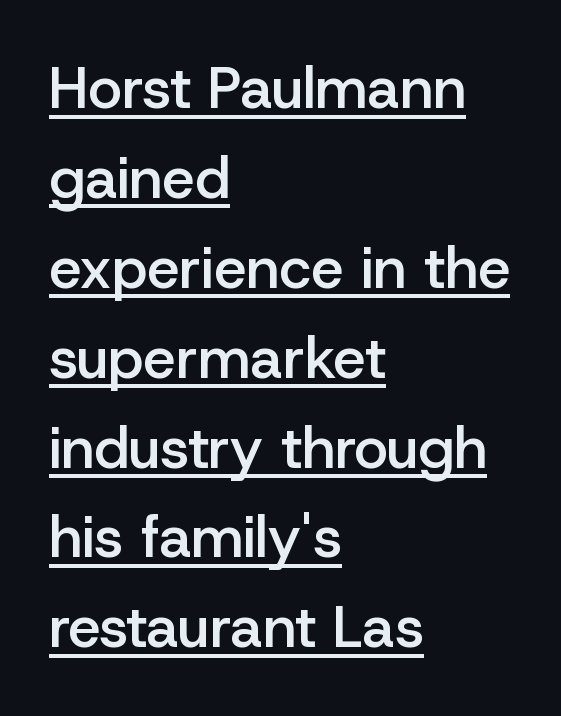
Ascenders rise straight up at ninety degrees. The passage shown is underscored from start to finish. Compared with a centered layout, this one pins lines to the left instead. Tracking here is standard; glyphs follow each other at the usual distance. The text was rendered using a sans face with plain stroke endings. Looks like regular typesetting: each glyph gets only the width it needs.
